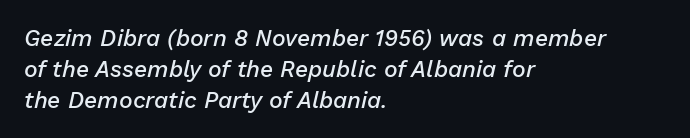
{"italic": "yes", "lean": "right", "slant_degrees": 13, "bold": "semi", "underline": "no", "align": "left", "line_spacing": "normal", "line_spacing_ratio": 1.34, "letter_spacing": "normal", "letter_spacing_em": 0.0, "glyph_px": 23}
